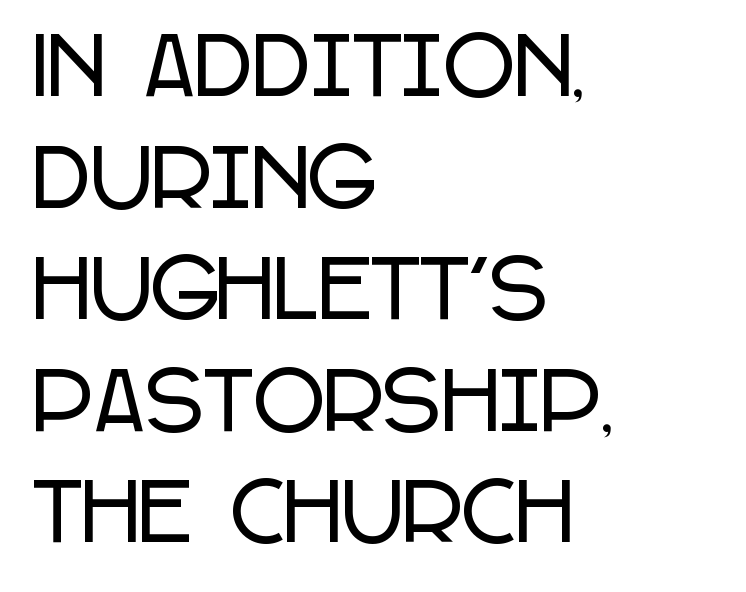
{"serif": "no", "italic": "no", "width": "condensed", "stroke_contrast": "low", "x_height": "large", "monospaced": "no", "underline": "no", "align": "left", "line_spacing": "normal", "line_spacing_ratio": 1.43, "letter_spacing": "normal", "letter_spacing_em": 0.0, "glyph_px": 78}
